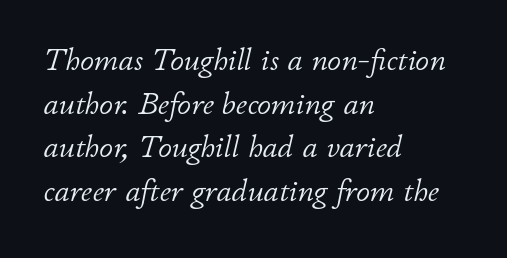
One glance says typical: line gaps are just what's usual. The passage is arranged the way most books set body copy — flush left. Yep, that's italic — everything's leaning. A typesetter would call this zero additional tracking.
